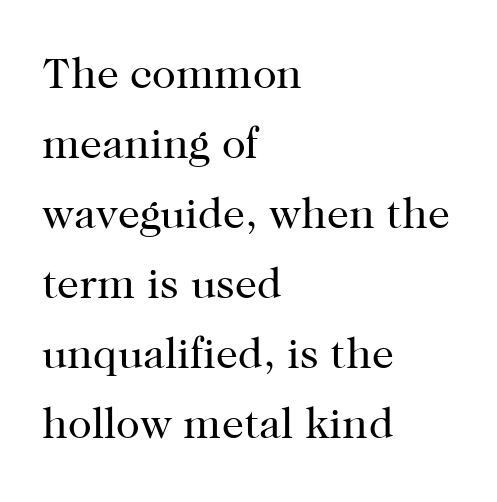
Q: Is the text bold? A: No.
Q: Is the text italic (slanted)? A: No, it is upright.
Q: Is the typeface a serif or a sans-serif typeface? A: Serif.
Q: Is the text underlined? A: No.
Q: How is the paragraph aligned? A: Left-aligned.
Q: Is the spacing between letters normal or unusually wide? A: Normal.
Q: Is the spacing between lines tight, normal or loose? A: Normal.
Q: Width (condensed, normal, or wide)? A: Normal.
Q: Stroke contrast? A: High.
Q: x-height? A: Medium.
Q: Monospaced? A: No.
